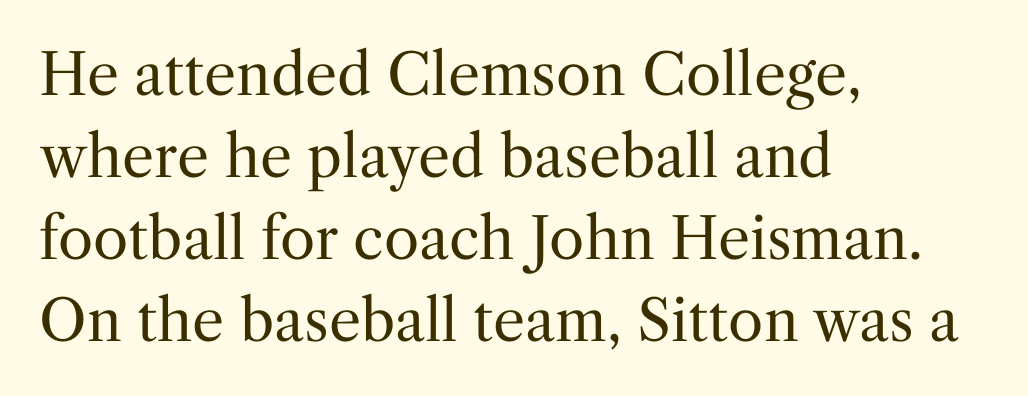
The image shows 57 px regular-weight serif type, upright; set left-aligned, normal line spacing (1.44x), normal letter spacing, not underlined; medium stroke contrast and a medium x-height.
